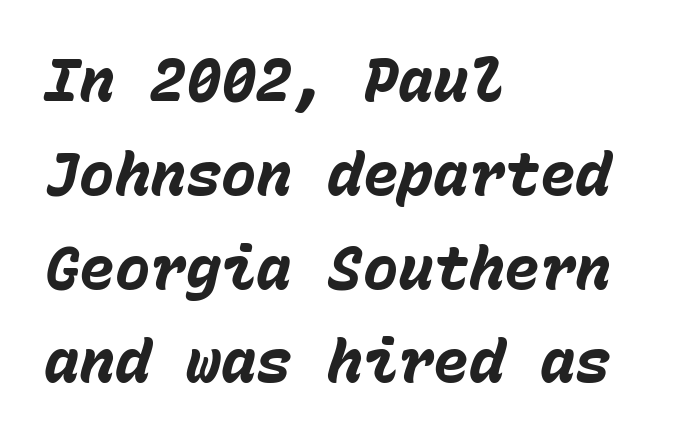
The image shows 59 px heavy type, italic (leaning right), monospaced; set left-aligned, normal line spacing (1.59x), normal letter spacing, not underlined; low stroke contrast and a medium x-height.
